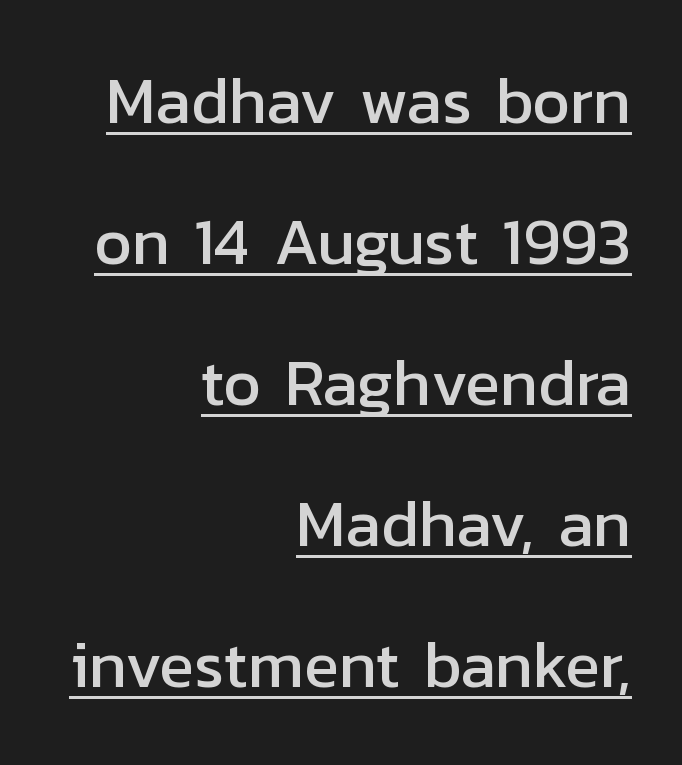
{"serif": "no", "italic": "no", "width": "normal", "stroke_contrast": "low", "x_height": "medium", "monospaced": "no", "underline": "yes", "align": "right", "line_spacing": "loose", "line_spacing_ratio": 2.17, "letter_spacing": "normal", "letter_spacing_em": 0.0, "glyph_px": 65}
